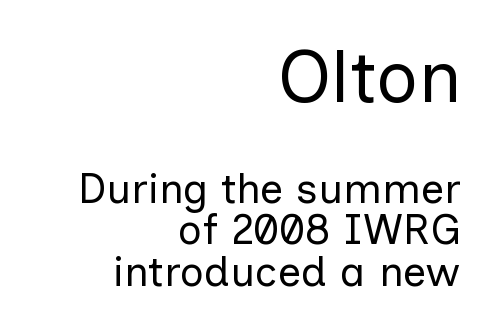
The vertical gap from one line to the next is small. A typesetter would call this proportional, since set widths differ per character. Unmarked baselines from the first word to the last. Is this a sans? Yes — the strokes have no serifs.
